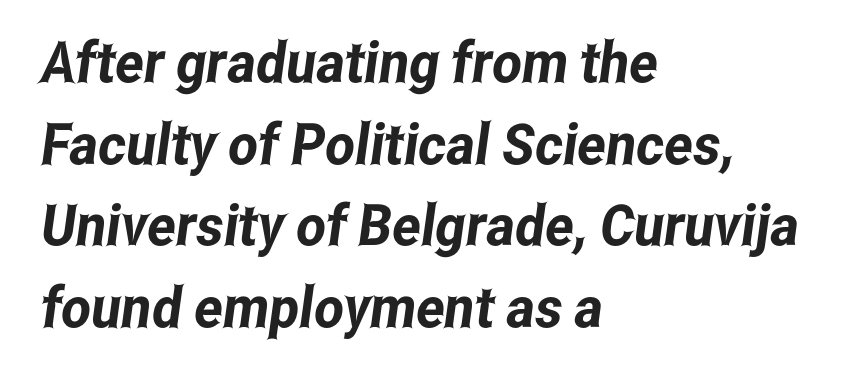
What's the leading like? Ordinary, nothing unusual. In CSS terms this would be text-align: left. Nobody drew a line under any word here. Stroke terminals: plain, sans-serif. A typesetter would call this proportional, since set widths differ per character. The line texture is even and compact thanks to regular tracking.
